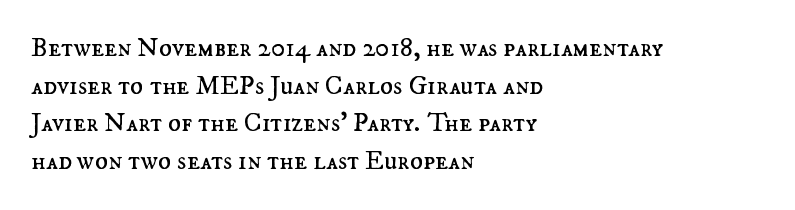
The image shows 27 px text type, upright; set left-aligned, normal line spacing (1.39x), normal letter spacing, not underlined.
